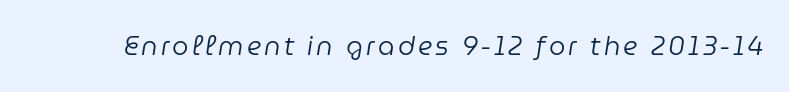
The image shows 26 px text type, italic (leaning right); set not underlined.
